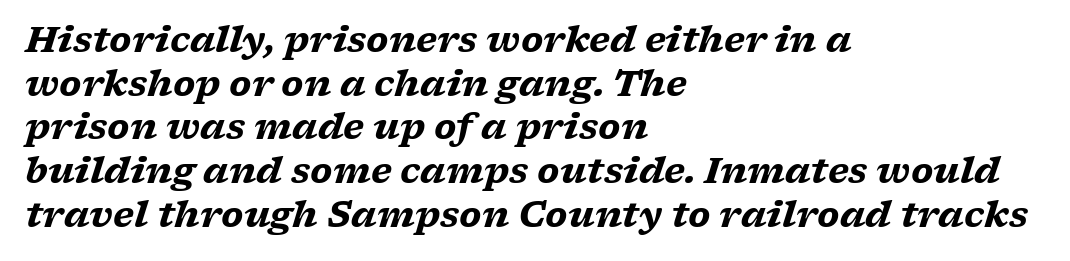
You could call the tracking neutral — neither tight nor loose. Stroke terminals: seriffed. Notice how thick the strokes are: this is what a full bold looks like. The face used here is proportionally spaced, like ordinary book or web type. Anything drawn beneath the words? Only blank space.
